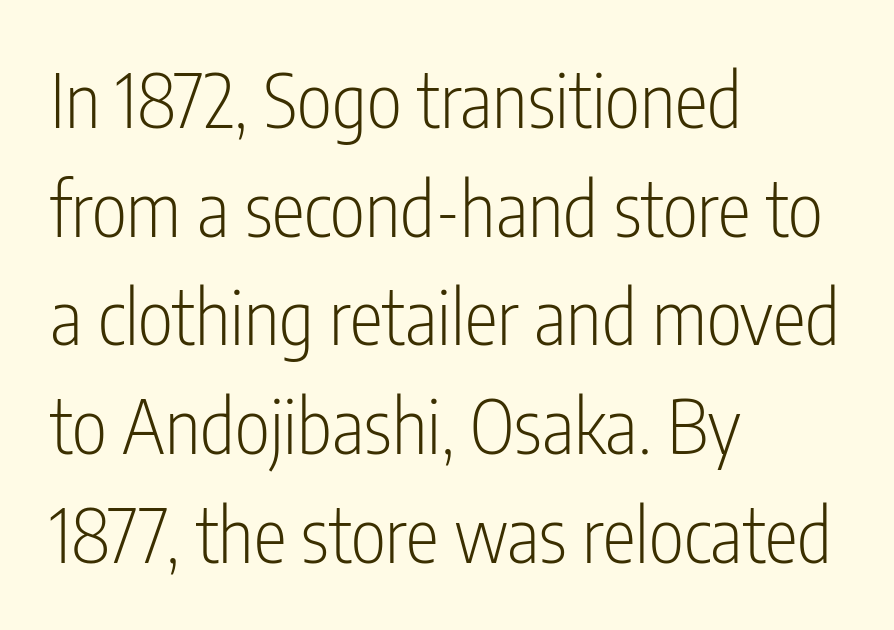
Q: Is the text bold? A: No.
Q: Is the text italic (slanted)? A: No, it is upright.
Q: Is the typeface a serif or a sans-serif typeface? A: Sans-serif.
Q: Is the text underlined? A: No.
Q: How is the paragraph aligned? A: Left-aligned.
Q: Is the spacing between letters normal or unusually wide? A: Normal.
Q: Is the spacing between lines tight, normal or loose? A: Normal.
Q: Width (condensed, normal, or wide)? A: Condensed.
Q: Stroke contrast? A: Low.
Q: x-height? A: Medium.
Q: Monospaced? A: No.
